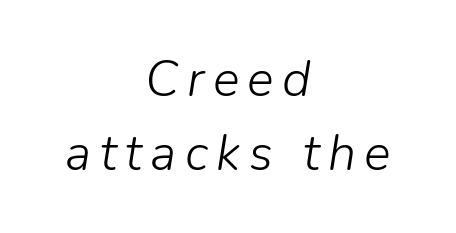
Q: Is the text bold? A: No.
Q: Is the text italic (slanted)? A: Yes, it leans right by about 9 degrees.
Q: Is the text underlined? A: No.
Q: How is the paragraph aligned? A: Centered.
Q: Is the spacing between lines tight, normal or loose? A: Normal.
Q: Width (condensed, normal, or wide)? A: Normal.
Q: Stroke contrast? A: Low.
Q: x-height? A: Medium.
Q: Monospaced? A: No.
